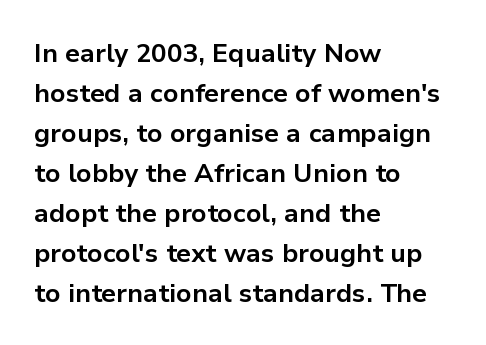
Q: Is the text bold? A: Yes.
Q: Is the text italic (slanted)? A: No, it is upright.
Q: Is the text underlined? A: No.
Q: How is the paragraph aligned? A: Left-aligned.
Q: Is the spacing between letters normal or unusually wide? A: Normal.
Q: Is the spacing between lines tight, normal or loose? A: Normal.
